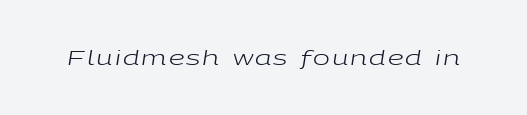
Each row of text sits above clean, open space. There's an unmistakable incline to the writing here. A light-to-regular cut is what we see here.
